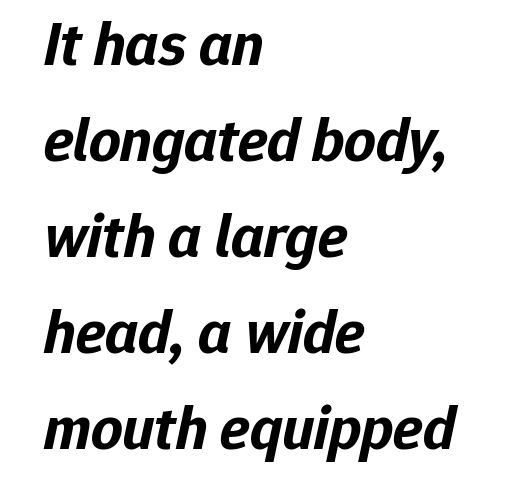
The image shows 62 px bold type, italic (leaning right); set left-aligned, normal line spacing (1.55x), normal letter spacing, not underlined; low stroke contrast and a medium x-height.
